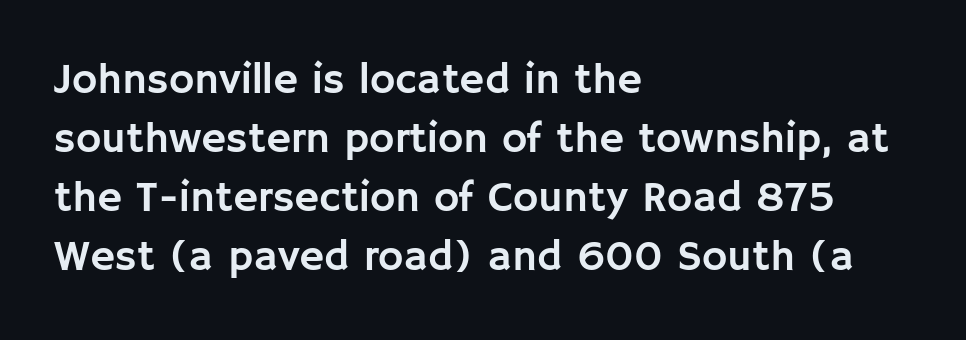
The image shows 43 px sans-serif type, upright; set left-aligned, normal line spacing (1.37x), normal letter spacing, not underlined; low stroke contrast and a large x-height.
